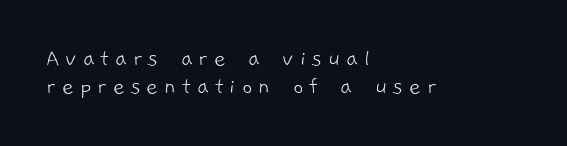
Q: Is the text bold? A: No.
Q: Is the text underlined? A: No.
Q: How is the paragraph aligned? A: Left-aligned.
Q: Is the spacing between letters normal or unusually wide? A: Unusually wide.
Q: Is the spacing between lines tight, normal or loose? A: Tight.
